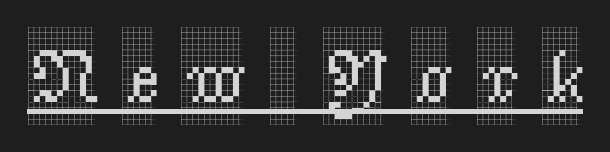
Q: Is the text italic (slanted)? A: No, it is upright.
Q: Is the typeface a serif or a sans-serif typeface? A: Serif.
Q: Is the text underlined? A: Yes.
Q: Is the spacing between letters normal or unusually wide? A: Unusually wide.
Q: Width (condensed, normal, or wide)? A: Condensed.
Q: x-height? A: Large.
Q: Monospaced? A: No.
